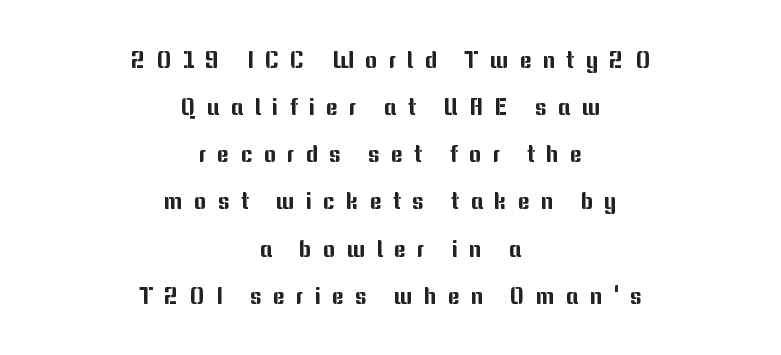
The image shows 23 px text type, upright; set centered, loose line spacing (2.05x), unusually wide letter spacing (+0.49 em), not underlined.
